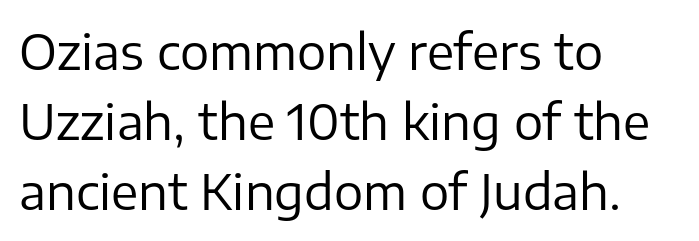
{"serif": "no", "italic": "no", "bold": "no", "weight": "regular", "width": "normal", "stroke_contrast": "low", "x_height": "medium", "monospaced": "no", "underline": "no", "align": "left", "line_spacing": "normal", "line_spacing_ratio": 1.43, "letter_spacing": "normal", "letter_spacing_em": 0.0, "glyph_px": 49}
